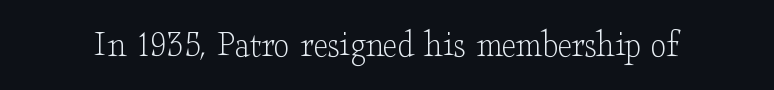
What stands out about the letter spacing? Nothing — it is the standard amount. Rule under the text: the space is simply empty. Little horizontal feet cap the strokes, marking this as serif type. The weight would be labelled regular, book, light, or lighter still. Unlike italic type, these characters show no tilt at all. These lines are rendered in a variable-pitch font.
